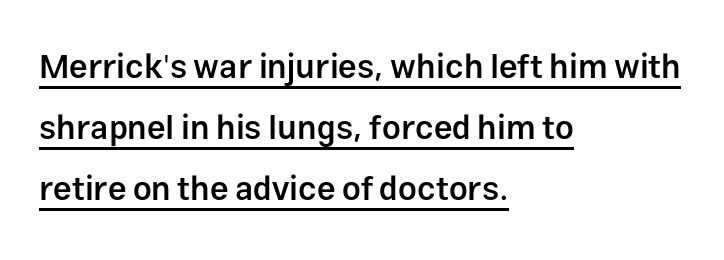
Q: Is the text bold? A: Semi-bold.
Q: Is the text italic (slanted)? A: No, it is upright.
Q: Is the typeface a serif or a sans-serif typeface? A: Sans-serif.
Q: Is the text underlined? A: Yes.
Q: How is the paragraph aligned? A: Left-aligned.
Q: Is the spacing between letters normal or unusually wide? A: Normal.
Q: Width (condensed, normal, or wide)? A: Normal.
Q: Stroke contrast? A: Low.
Q: x-height? A: Medium.
Q: Monospaced? A: No.
